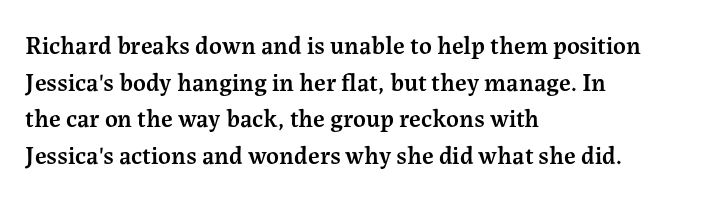
The gaps between neighbouring characters are ordinary and unremarkable. Clear beneath every line of the passage. The lettering holds an erect, upright posture throughout. Line starts are locked; line ends wander.
